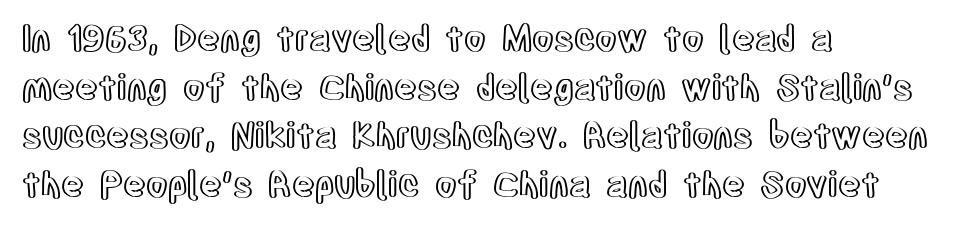
Notice how the passage keeps a crisp vertical edge on the left only. Standard letterfit; no display-style spreading of the glyphs. It's the straight-up-and-down kind of type. The vertical gap from one line to the next is medium. Here the designer chose a conventional face with non-uniform glyph widths. Check under the words: just untouched page.
